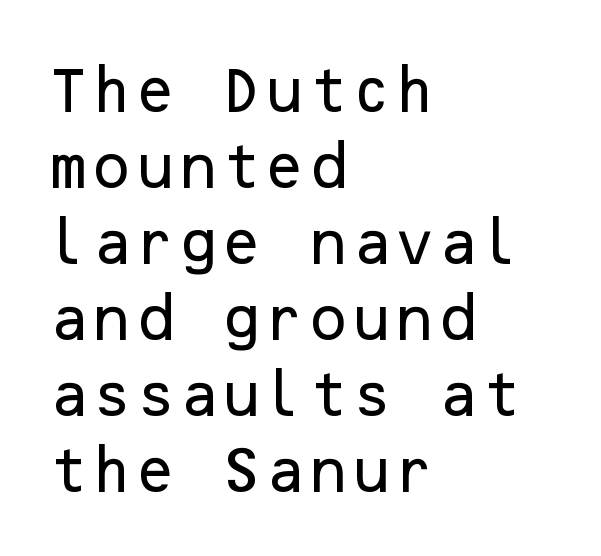
Line spacing here is normal. Examine the stroke ends and you'll find no serifs. Just letters on the line, the space beneath them empty. Posture: vertical. Layout note: lines flush left.
